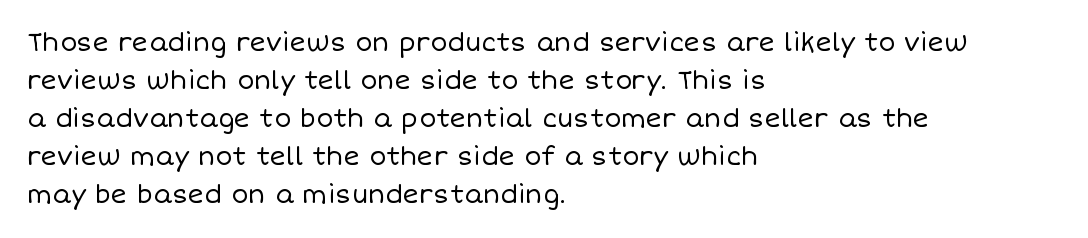
The font's upright variant was chosen for this text. The specimen omits any rule beneath the text block's lines. All the whitespace from short lines collects on the right. Tracking here is standard; glyphs follow each other at the usual distance.
